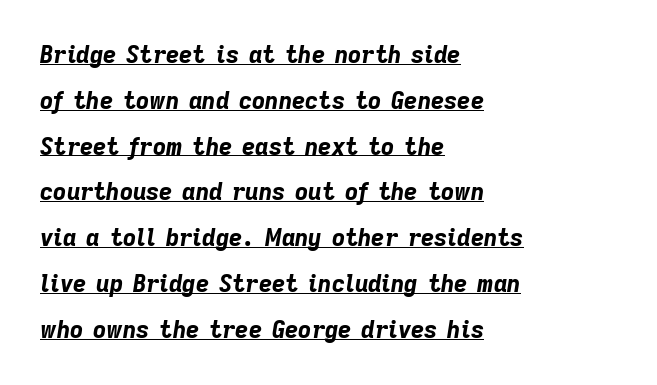
The image shows 23 px bold type, italic (leaning right); set left-aligned, loose line spacing (1.99x), normal letter spacing, underlined.
